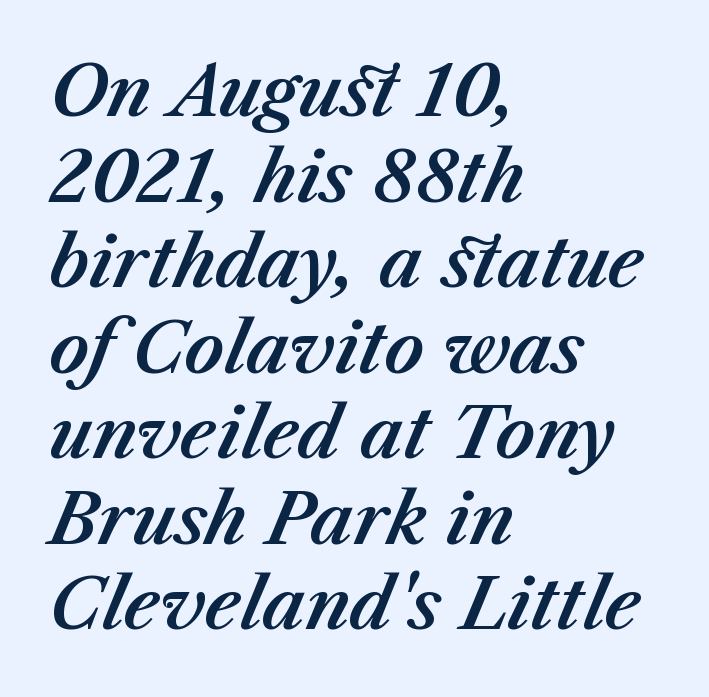
Q: Is the text italic (slanted)? A: Yes, it leans right by about 23 degrees.
Q: Is the text underlined? A: No.
Q: How is the paragraph aligned? A: Left-aligned.
Q: Is the spacing between letters normal or unusually wide? A: Normal.
Q: Width (condensed, normal, or wide)? A: Normal.
Q: Stroke contrast? A: Medium.
Q: x-height? A: Medium.
Q: Monospaced? A: No.
